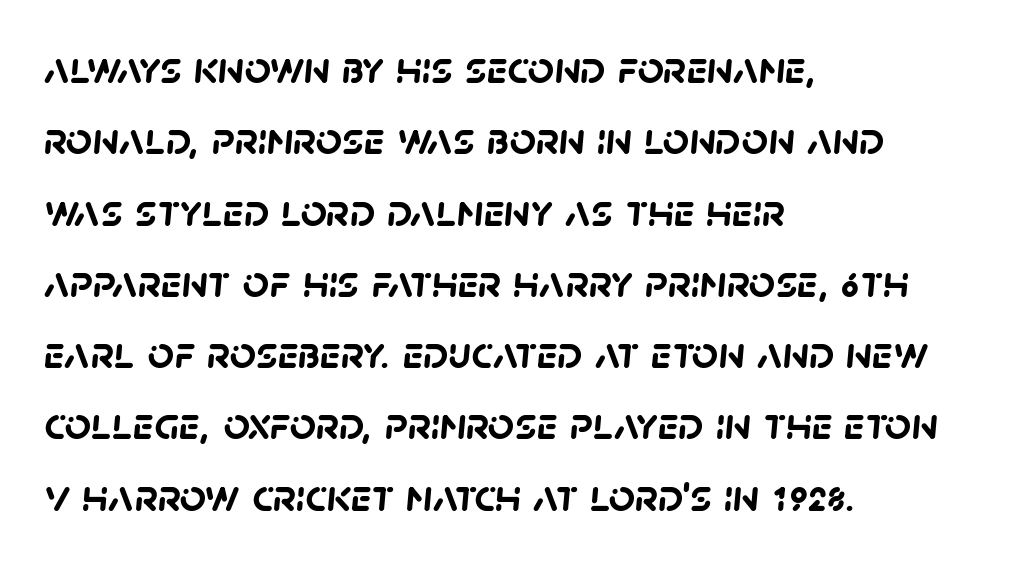
Q: Is the text bold? A: Yes.
Q: Is the typeface a serif or a sans-serif typeface? A: Sans-serif.
Q: Is the text underlined? A: No.
Q: How is the paragraph aligned? A: Left-aligned.
Q: Is the spacing between letters normal or unusually wide? A: Normal.
Q: Is the spacing between lines tight, normal or loose? A: Normal.
Q: Width (condensed, normal, or wide)? A: Normal.
Q: Stroke contrast? A: Low.
Q: x-height? A: Large.
Q: Monospaced? A: No.
